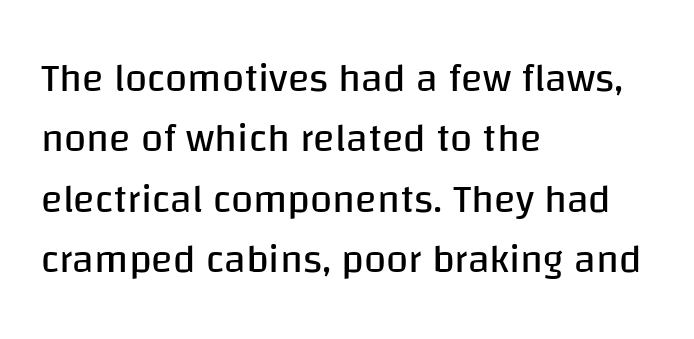
You could not count columns in this text — the font is proportionally spaced. Tall strokes in this sample are plumb rather than angled. Baseline-to-baseline distance is the conventional proportion of letter height. Decoration check: the copy has no underline.
